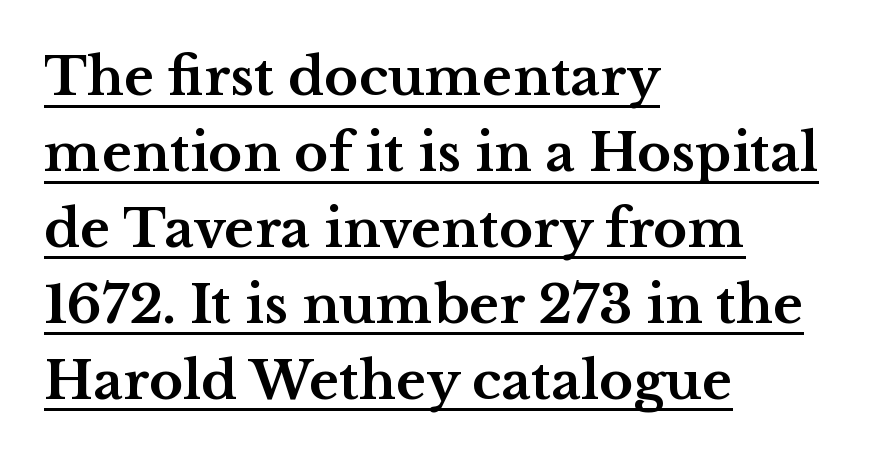
Q: Is the text bold? A: Yes.
Q: Is the text italic (slanted)? A: No, it is upright.
Q: Is the typeface a serif or a sans-serif typeface? A: Serif.
Q: Is the text underlined? A: Yes.
Q: How is the paragraph aligned? A: Left-aligned.
Q: Is the spacing between letters normal or unusually wide? A: Normal.
Q: Is the spacing between lines tight, normal or loose? A: Normal.
Q: Width (condensed, normal, or wide)? A: Wide.
Q: Stroke contrast? A: Medium.
Q: x-height? A: Medium.
Q: Monospaced? A: No.
